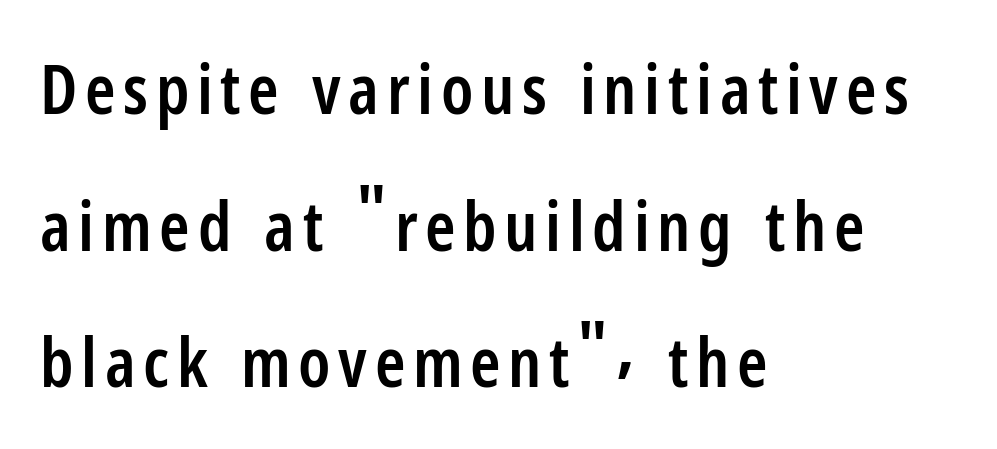
{"serif": "no", "italic": "no", "bold": "semi", "weight": "semibold", "width": "condensed", "stroke_contrast": "low", "x_height": "medium", "monospaced": "no", "underline": "no", "align": "left", "line_spacing": "loose", "line_spacing_ratio": 1.98, "glyph_px": 69}
